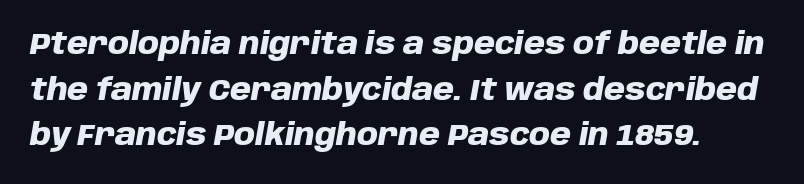
{"italic": "yes", "lean": "right", "slant_degrees": 10, "bold": "yes", "weight": "heavy", "width": "normal", "stroke_contrast": "low", "x_height": "large", "monospaced": "no", "underline": "no", "line_spacing": "normal", "line_spacing_ratio": 1.52, "letter_spacing": "normal", "letter_spacing_em": 0.0, "glyph_px": 30}
